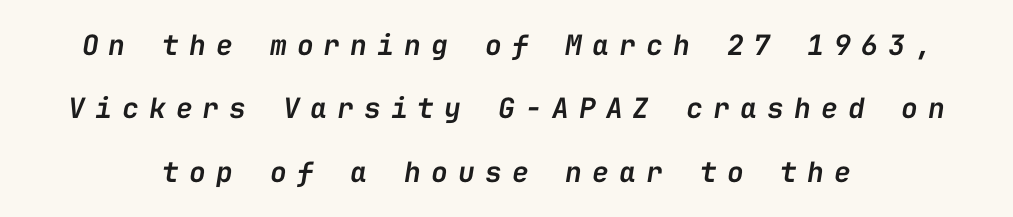
This rendering features lettering with no underline. Honestly, the letter spacing is so wide it's the main thing you notice. Fixed-width glyphs throughout — classic coding-font behaviour. How would I describe the line gaps? Wide and relaxed. Reading down the block, each line starts at a different indent, mirrored at its end.
